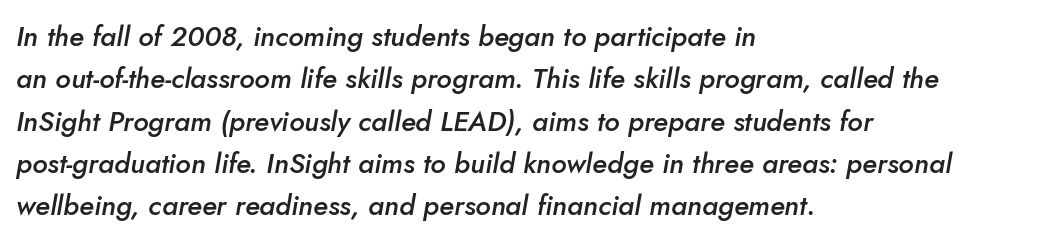
The image shows 28 px semibold type, italic (leaning right); set left-aligned, normal line spacing (1.51x), normal letter spacing, not underlined; low stroke contrast and a small x-height.
